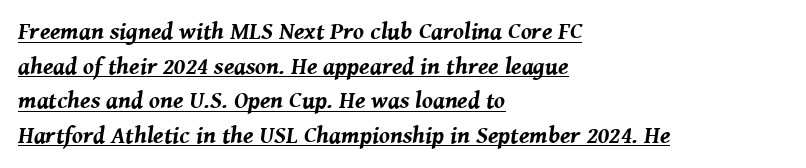
Q: Is the text bold? A: Yes.
Q: Is the text italic (slanted)? A: Yes, it leans right by about 8 degrees.
Q: Is the text underlined? A: Yes.
Q: How is the paragraph aligned? A: Left-aligned.
Q: Is the spacing between letters normal or unusually wide? A: Normal.
Q: Is the spacing between lines tight, normal or loose? A: Normal.
